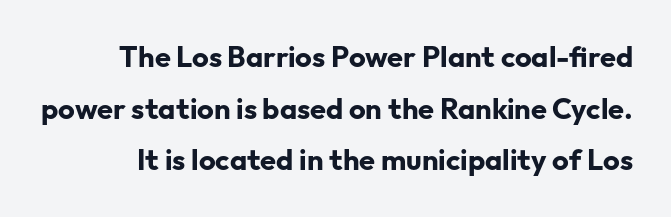
The image shows 29 px bold sans-serif type, upright; set line spacing 1.78x, normal letter spacing, not underlined; low stroke contrast and a medium x-height.
